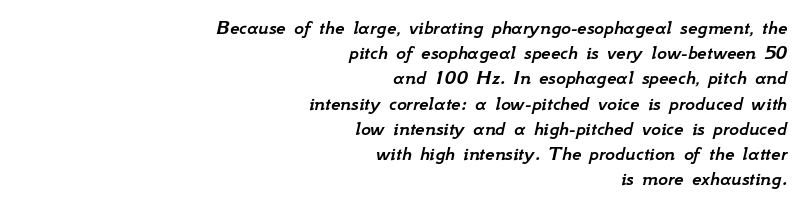
The image shows 21 px text type, italic (leaning right); set right-aligned, line spacing 1.2x, normal letter spacing, not underlined.
